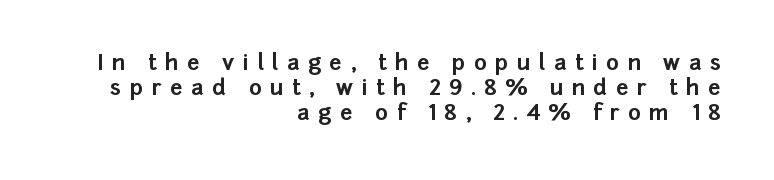
Strokes here are thick enough to call this a true bold. Does the copy run flush right? Yes — the right margin is perfectly even. The gap between lines stays unmarked. Honestly, the letter spacing is so wide it's the main thing you notice. Ordinary non-slanted type is in use. Cramped leading.
